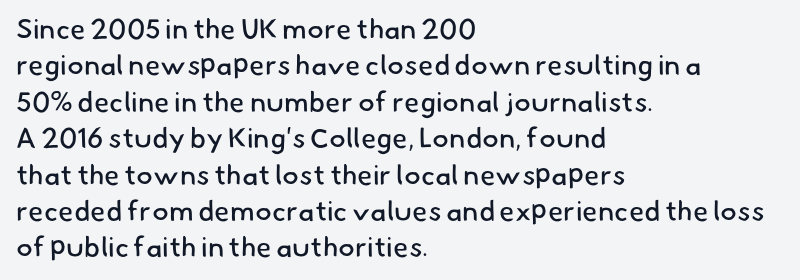
The image shows 28 px regular-weight sans-serif type; set left-aligned, normal line spacing (1.3x), normal letter spacing, not underlined; low stroke contrast and a small x-height.
